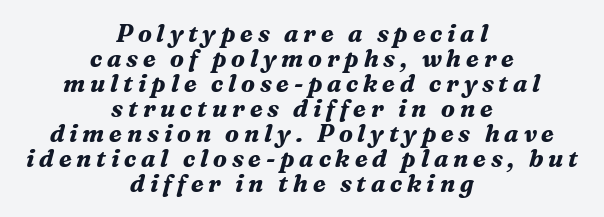
This block would grow much taller if given ordinary leading; it's compressed now. Does the lettering tilt? It does — this is italic. The font is running at its bold setting. Between one letter and the next there's a generous, obvious gap. Each row of text sits above clean, open space.
